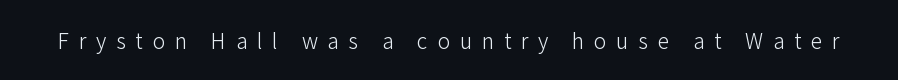
The image shows 21 px text type, upright; set unusually wide letter spacing (+0.46 em), not underlined.
